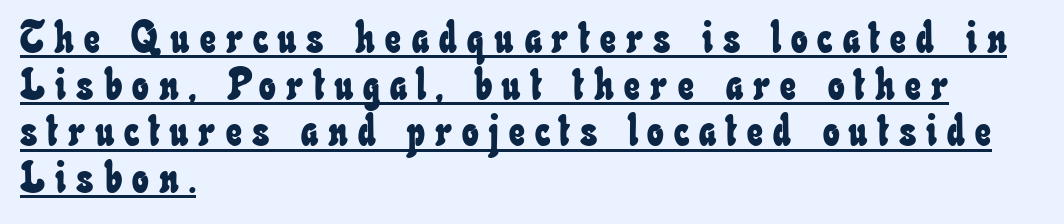
The image shows 44 px condensed type; set left-aligned, tight line spacing (1.06x), unusually wide letter spacing (+0.23 em), underlined; low stroke contrast and a small x-height.
